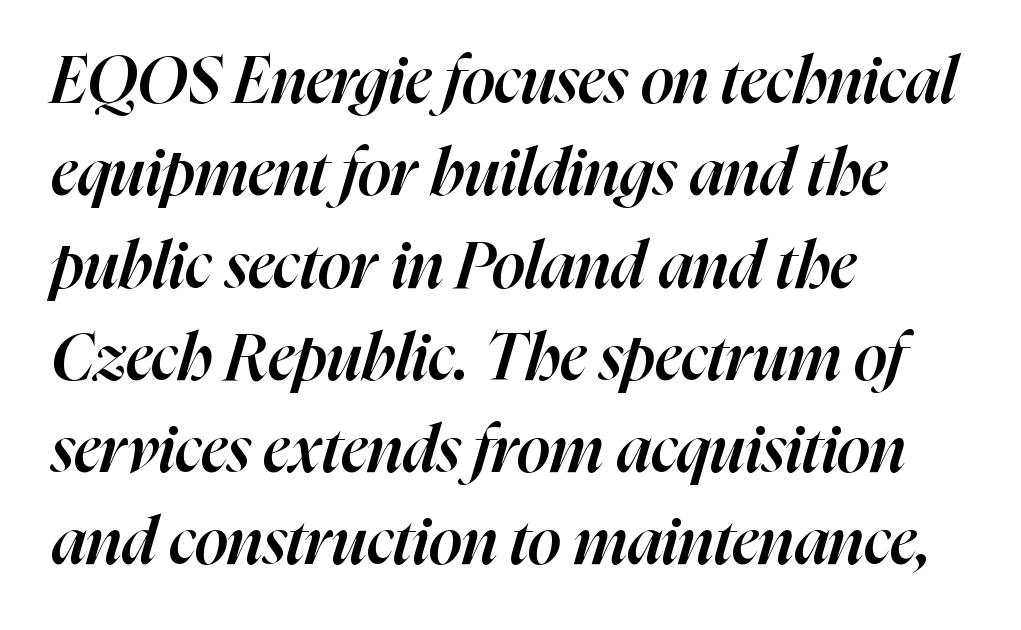
{"italic": "yes", "lean": "right", "slant_degrees": 16, "bold": "semi", "weight": "semibold", "width": "normal", "stroke_contrast": "high", "x_height": "medium", "monospaced": "no", "underline": "no", "align": "left", "line_spacing": "normal", "line_spacing_ratio": 1.42, "letter_spacing": "normal", "letter_spacing_em": 0.0, "glyph_px": 65}
